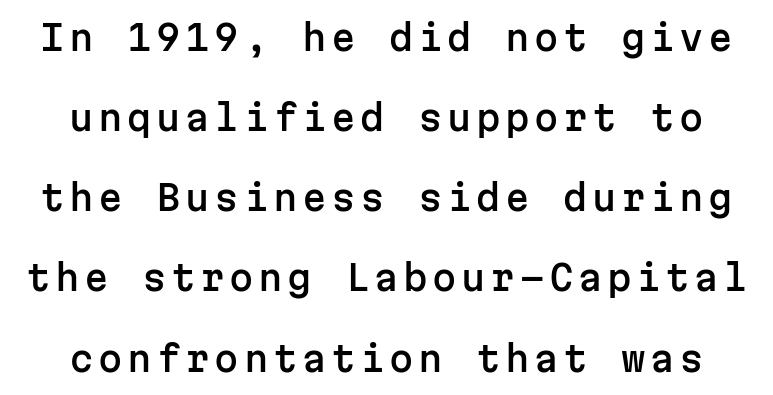
Successive baselines arrive slowly, with a big drop between each. Tall strokes in this sample are plumb rather than angled. Do the characters align in a grid? Yes, the font is monospaced. Bare-footed words on every line.
